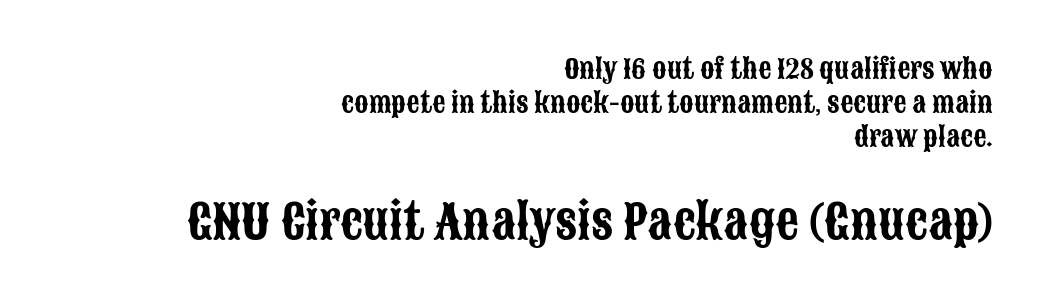
Q: Is the text italic (slanted)? A: No, it is upright.
Q: Is the typeface a serif or a sans-serif typeface? A: Sans-serif.
Q: Is the text underlined? A: No.
Q: How is the paragraph aligned? A: Right-aligned.
Q: Is the spacing between letters normal or unusually wide? A: Normal.
Q: Is the spacing between lines tight, normal or loose? A: Normal.
Q: Which block of text is set in a larger size, the first (top) or the second (bottom)? A: The second (bottom) one.
Q: Width (condensed, normal, or wide)? A: Condensed.
Q: Stroke contrast? A: Low.
Q: x-height? A: Large.
Q: Monospaced? A: No.
